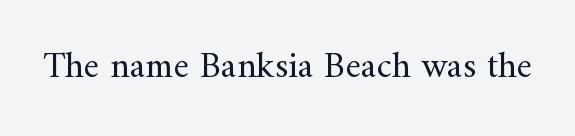
Q: Is the text bold? A: No.
Q: Is the text italic (slanted)? A: No, it is upright.
Q: Is the typeface a serif or a sans-serif typeface? A: Serif.
Q: Is the text underlined? A: No.
Q: Is the spacing between letters normal or unusually wide? A: Normal.
Q: Width (condensed, normal, or wide)? A: Normal.
Q: Stroke contrast? A: Medium.
Q: x-height? A: Small.
Q: Monospaced? A: No.
